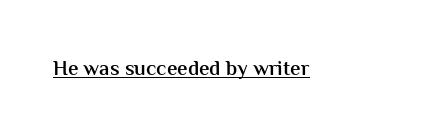
Upright lettering throughout. Nothing unusual about the tracking: characters are spaced as the font intends. This sample carries an underscore along the baseline area. How heavy is the stroke? Medium-heavy — a semibold, shy of bold.
